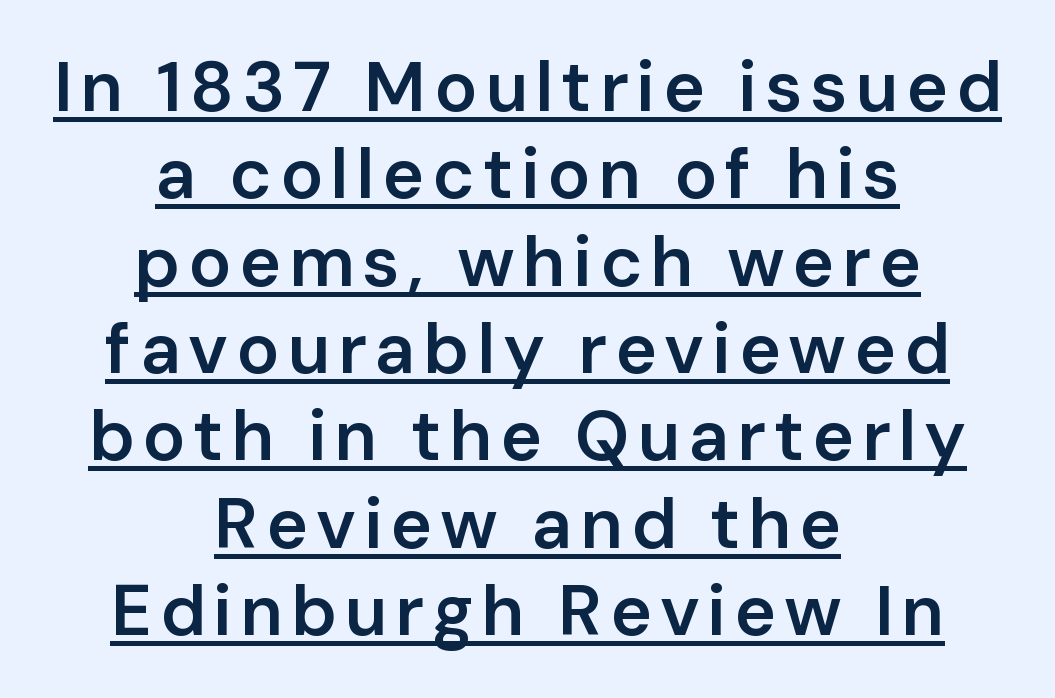
{"serif": "no", "italic": "no", "bold": "semi", "weight": "semibold", "width": "normal", "stroke_contrast": "low", "x_height": "medium", "monospaced": "no", "underline": "yes", "align": "center", "line_spacing_ratio": 1.23, "glyph_px": 71}
